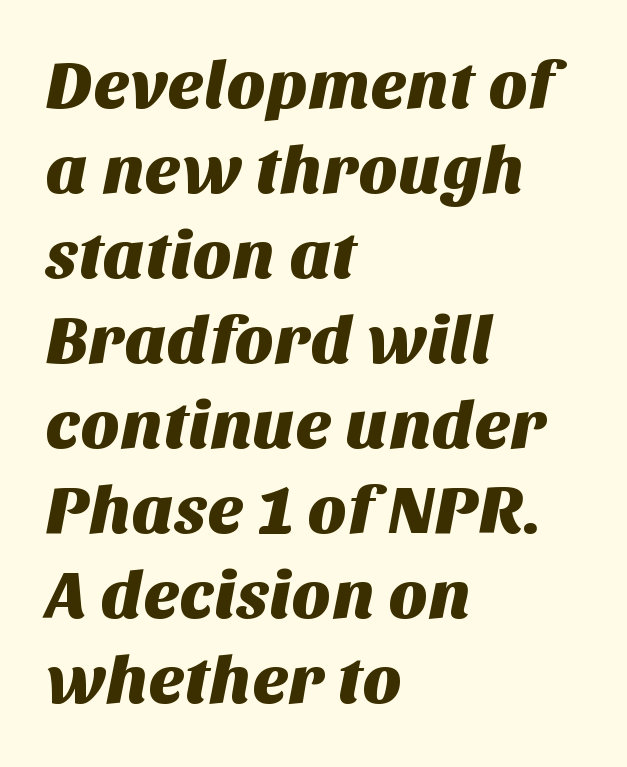
The image shows 68 px sans-serif type; set left-aligned, normal line spacing (1.25x), normal letter spacing, not underlined; medium stroke contrast and a large x-height.
